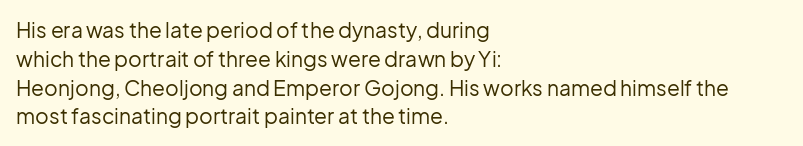
Q: Is the text bold? A: No.
Q: Is the text italic (slanted)? A: No, it is upright.
Q: Is the text underlined? A: No.
Q: How is the paragraph aligned? A: Left-aligned.
Q: Is the spacing between letters normal or unusually wide? A: Normal.
Q: Is the spacing between lines tight, normal or loose? A: Normal.
